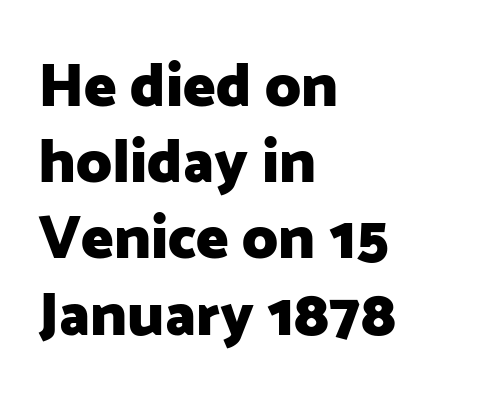
Line beginnings align vertically; line endings do not. Strokes here are thick enough to call this a true bold. Plain, unruled lines of type. The lettering holds an erect, upright posture throughout.
